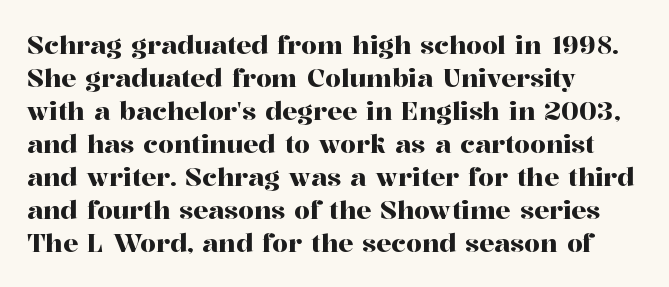
Every row of glyphs begins at an identical x-position on the left. Words appear dense and cohesive because spacing is normal. Unlike italic type, these characters show no tilt at all. Vertical spacing — default. Check under the words: just untouched page.
